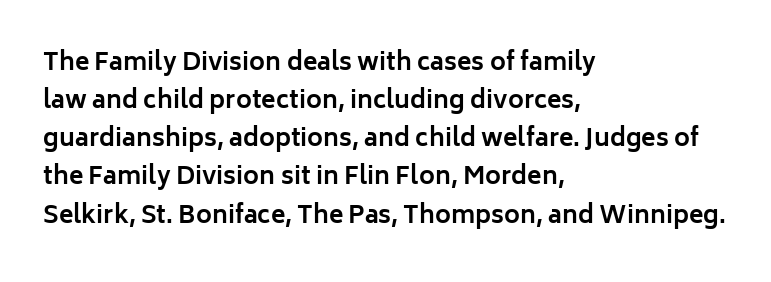
Q: Is the text bold? A: Yes.
Q: Is the text italic (slanted)? A: No, it is upright.
Q: Is the text underlined? A: No.
Q: How is the paragraph aligned? A: Left-aligned.
Q: Is the spacing between letters normal or unusually wide? A: Normal.
Q: Is the spacing between lines tight, normal or loose? A: Normal.
